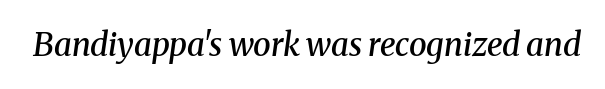
Q: Is the text bold? A: Semi-bold.
Q: Is the text italic (slanted)? A: Yes, it leans right by about 8 degrees.
Q: Is the typeface a serif or a sans-serif typeface? A: Serif.
Q: Is the text underlined? A: No.
Q: Is the spacing between letters normal or unusually wide? A: Normal.
Q: Width (condensed, normal, or wide)? A: Normal.
Q: Stroke contrast? A: Medium.
Q: x-height? A: Medium.
Q: Monospaced? A: No.
